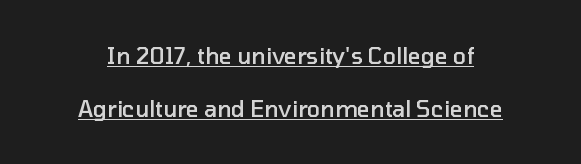
Q: Is the text bold? A: Semi-bold.
Q: Is the text italic (slanted)? A: No, it is upright.
Q: Is the text underlined? A: Yes.
Q: Is the spacing between letters normal or unusually wide? A: Normal.
Q: Is the spacing between lines tight, normal or loose? A: Loose.
